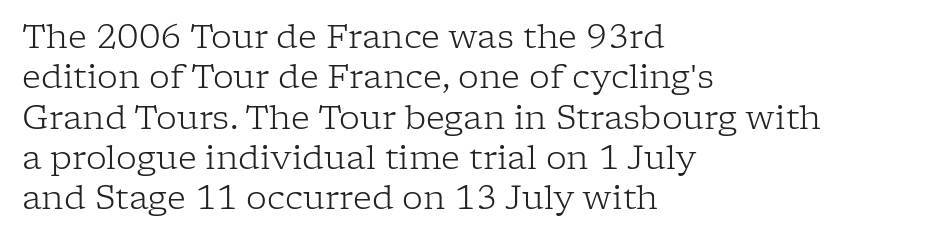
Q: Is the text bold? A: No.
Q: Is the text italic (slanted)? A: No, it is upright.
Q: Is the typeface a serif or a sans-serif typeface? A: Serif.
Q: Is the text underlined? A: No.
Q: How is the paragraph aligned? A: Left-aligned.
Q: Is the spacing between letters normal or unusually wide? A: Normal.
Q: Width (condensed, normal, or wide)? A: Normal.
Q: Stroke contrast? A: Low.
Q: x-height? A: Medium.
Q: Monospaced? A: No.
